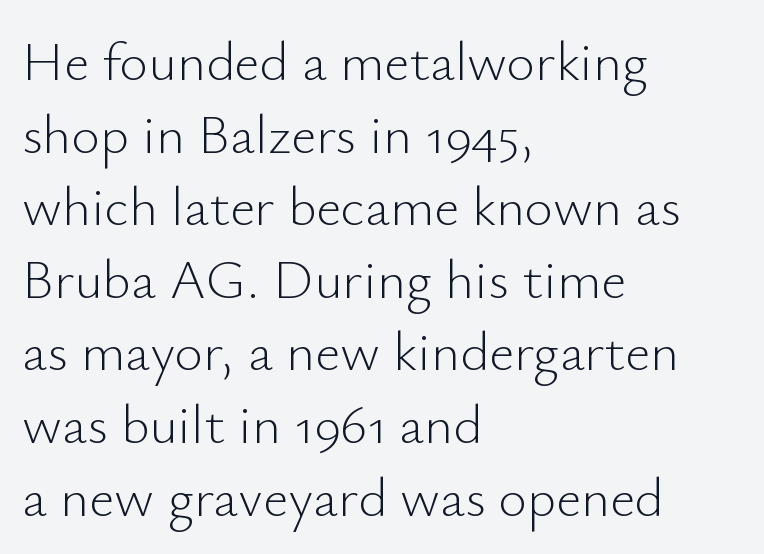
{"serif": "no", "italic": "no", "bold": "no", "weight": "light", "width": "normal", "stroke_contrast": "low", "x_height": "small", "monospaced": "no", "underline": "no", "align": "left", "line_spacing": "normal", "line_spacing_ratio": 1.32, "letter_spacing": "normal", "letter_spacing_em": 0.0, "glyph_px": 55}
